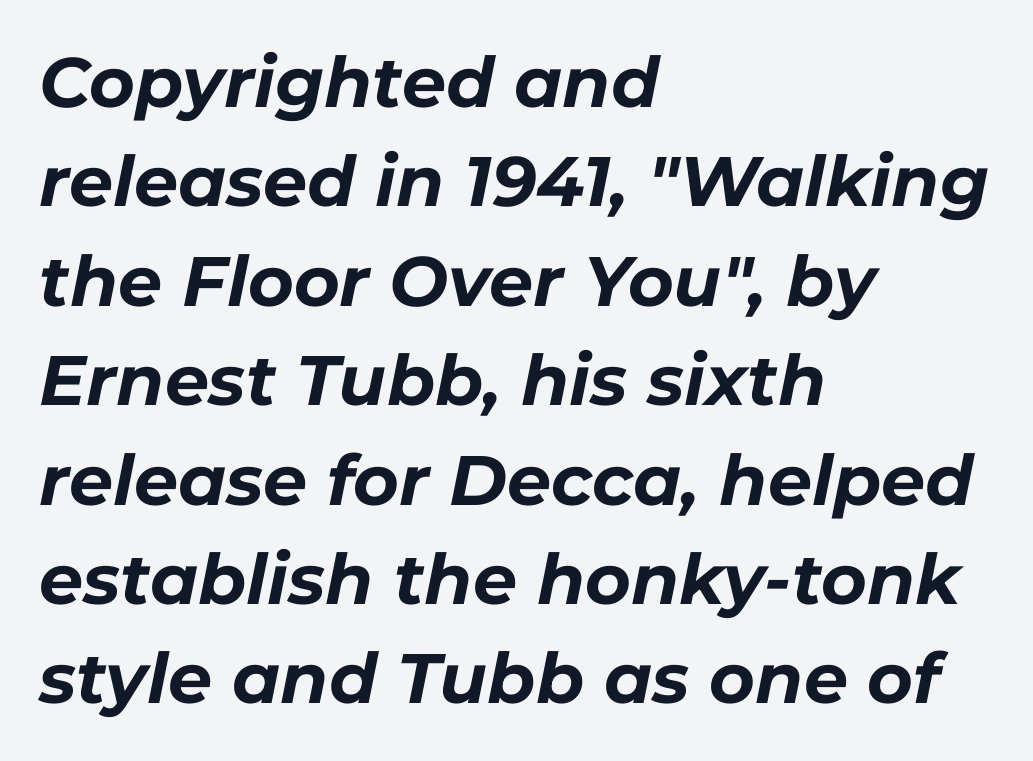
The image shows 70 px bold type, italic (leaning right); set left-aligned, normal line spacing (1.42x), normal letter spacing, not underlined; low stroke contrast and a medium x-height.
